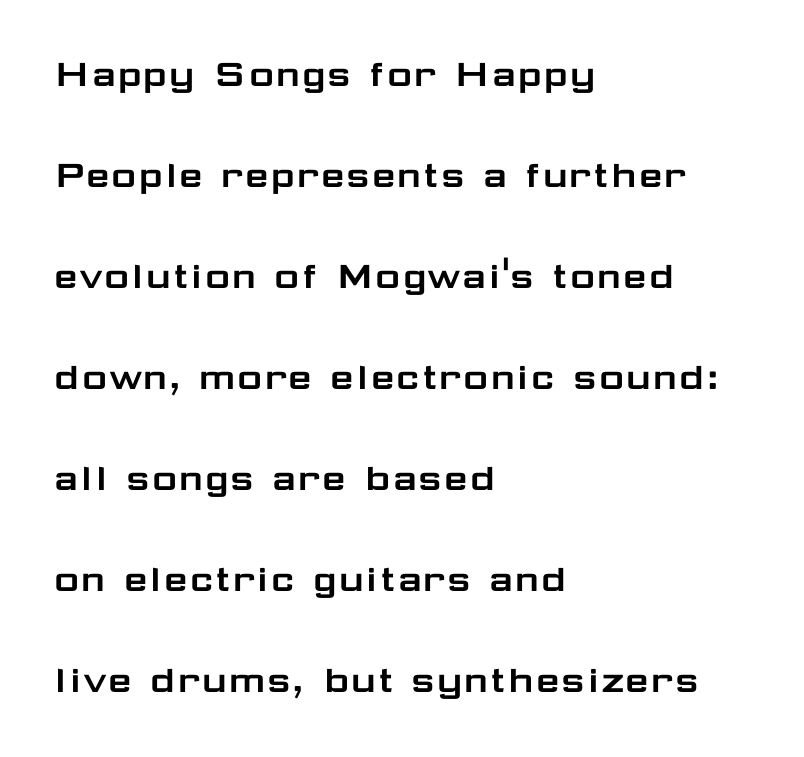
Honestly, the rows look like they've been pulled way apart. The type sits square on the baseline with zero lean. The letters advance in unequal steps, a hallmark of proportional type. The string is rendered with underlining switched off.
